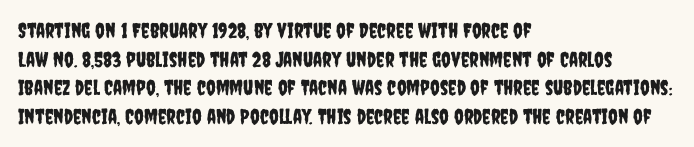
Q: Is the text italic (slanted)? A: No, it is upright.
Q: Is the text underlined? A: No.
Q: How is the paragraph aligned? A: Left-aligned.
Q: Is the spacing between letters normal or unusually wide? A: Normal.
Q: Is the spacing between lines tight, normal or loose? A: Normal.
